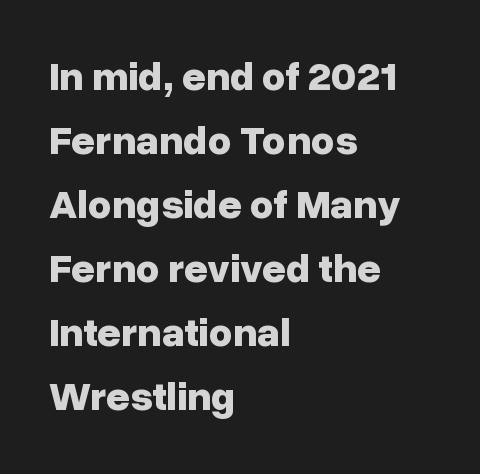
These lines are composed in type without serifs. Vertically, the passage feels balanced, rows spaced as you'd expect. In CSS terms this would be text-align: left. Words appear dense and cohesive because spacing is normal. Varying glyph widths throughout — classic text-font behaviour. Rendered with straight, roman letterforms.
